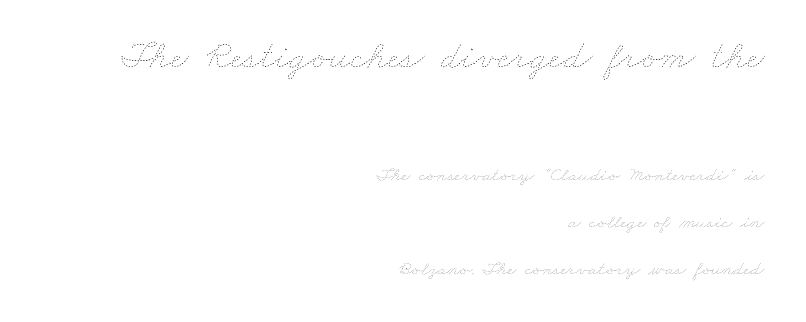
Q: Is the text bold? A: No.
Q: Is the text underlined? A: No.
Q: How is the paragraph aligned? A: Right-aligned.
Q: Is the spacing between letters normal or unusually wide? A: Normal.
Q: Is the spacing between lines tight, normal or loose? A: Loose.
Q: Which block of text is set in a larger size, the first (top) or the second (bottom)? A: The first (top) one.
Q: Width (condensed, normal, or wide)? A: Wide.
Q: Stroke contrast? A: Low.
Q: x-height? A: Small.
Q: Monospaced? A: No.
